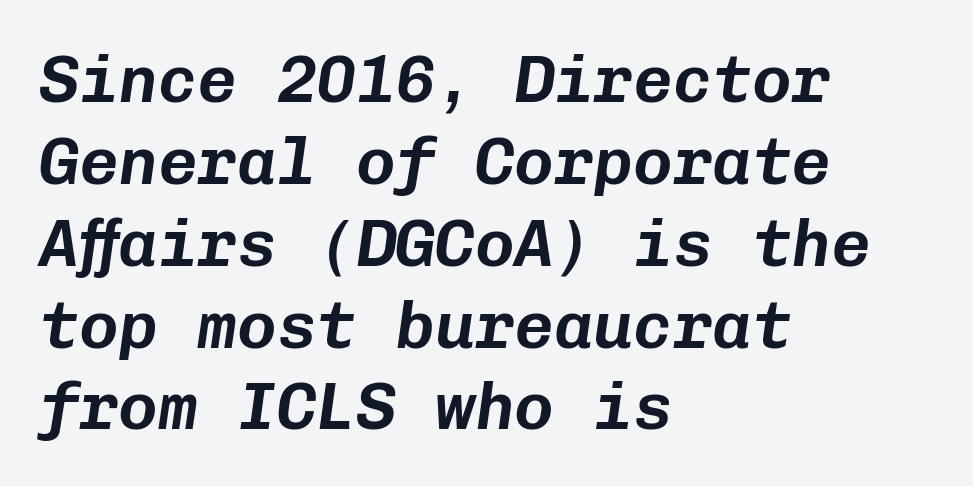
{"italic": "yes", "lean": "right", "slant_degrees": 8, "width": "normal", "stroke_contrast": "low", "x_height": "medium", "monospaced": "yes", "underline": "no", "align": "left", "line_spacing_ratio": 1.24, "letter_spacing": "normal", "letter_spacing_em": 0.0, "glyph_px": 66}
